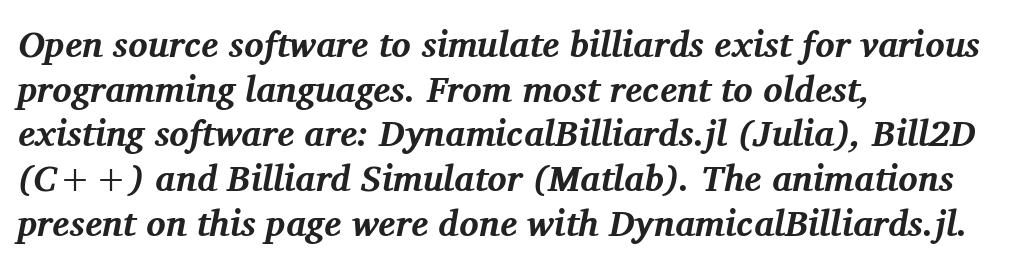
The image shows 36 px bold serif type, italic (leaning right); set left-aligned, line spacing 1.24x, normal letter spacing, not underlined; medium stroke contrast and a medium x-height.
